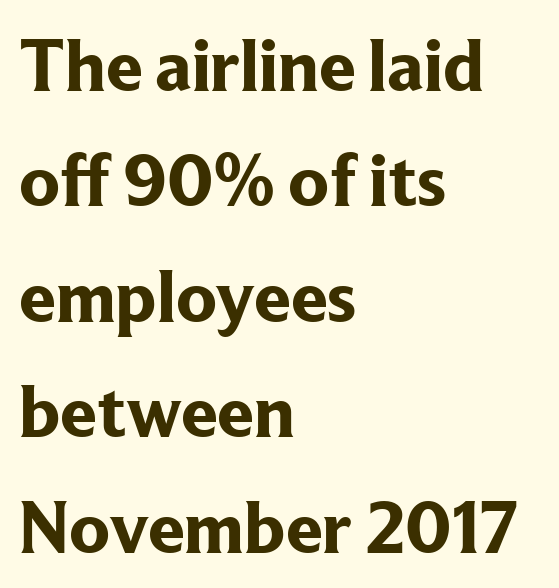
Is the letter spacing exaggerated? No — it looks like the ordinary default. The string is rendered with underlining switched off. The vertical gap from one line to the next is medium. Upright lettering throughout. The rag falls on the right side of this text block. As a designer I'd log this as weight 700, bold.
